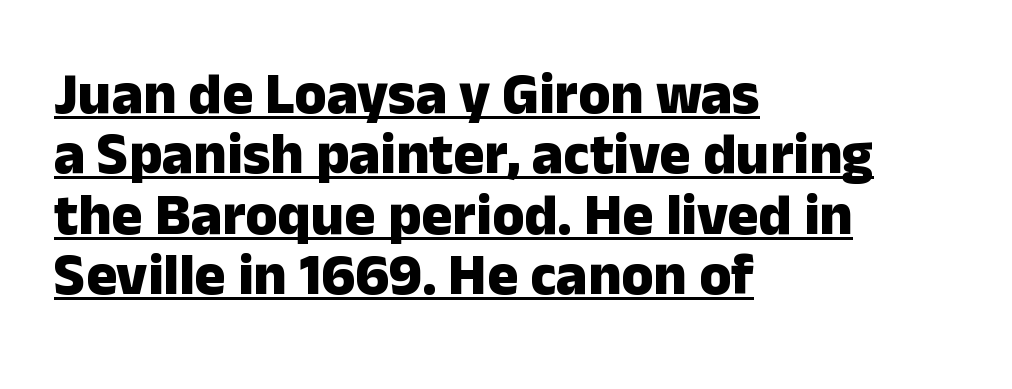
Its strokes are broad and dark, the hallmark of bold type. It's the straight-up-and-down kind of type. This is underlined copy, the kind a proofreader might mark for attention. Caption: standard tracking, unaltered.
